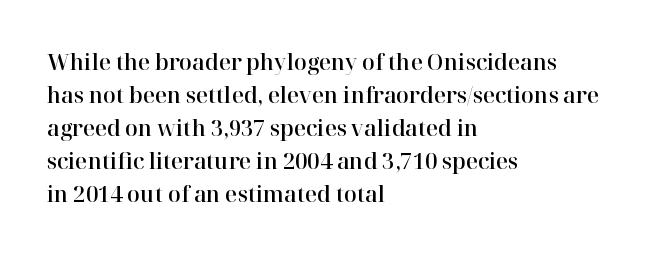
{"italic": "no", "underline": "no", "align": "left", "line_spacing": "normal", "line_spacing_ratio": 1.57, "letter_spacing": "normal", "letter_spacing_em": 0.0, "glyph_px": 21}
